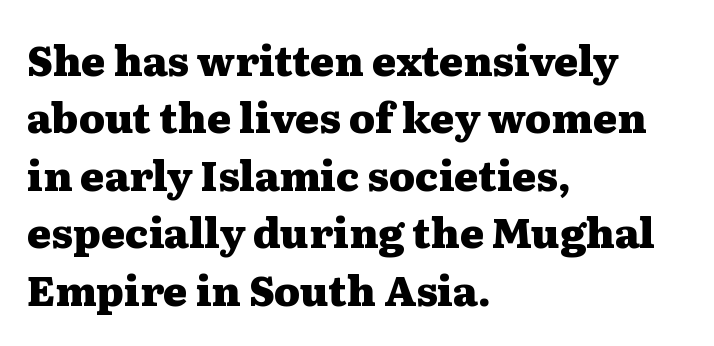
The image shows 41 px heavy, wide serif type, upright; set left-aligned, normal line spacing (1.4x), normal letter spacing, not underlined; medium stroke contrast and a medium x-height.
